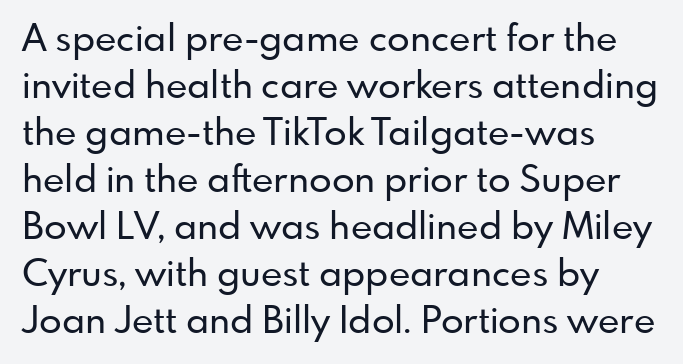
Q: Is the text italic (slanted)? A: No, it is upright.
Q: Is the typeface a serif or a sans-serif typeface? A: Sans-serif.
Q: Is the text underlined? A: No.
Q: How is the paragraph aligned? A: Left-aligned.
Q: Is the spacing between letters normal or unusually wide? A: Normal.
Q: Is the spacing between lines tight, normal or loose? A: Normal.
Q: Width (condensed, normal, or wide)? A: Normal.
Q: Stroke contrast? A: Low.
Q: x-height? A: Small.
Q: Monospaced? A: No.
